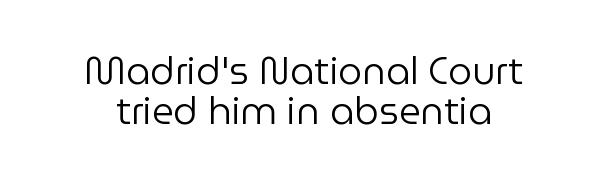
{"serif": "no", "italic": "no", "bold": "no", "weight": "regular", "width": "normal", "stroke_contrast": "low", "x_height": "medium", "monospaced": "no", "underline": "no", "align": "center", "line_spacing": "tight", "line_spacing_ratio": 1.06, "letter_spacing": "normal", "letter_spacing_em": 0.0, "glyph_px": 38}
